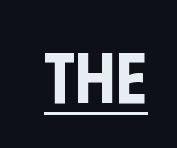
The tracking reads as untouched default to a designer's eye. Are there feet on the stems? There aren't — it's a sans. Check the space under the baseline: a stroke is drawn there. Do the characters align in a grid? No, the font is proportional. Designer's note — italics off, roman on.
